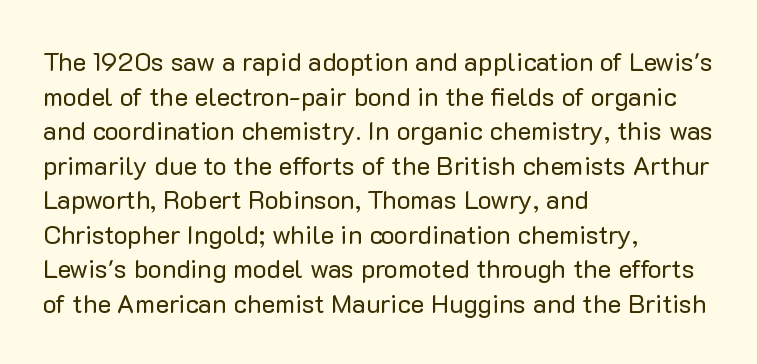
No chunkiness to these letters — they're not bold. A classic flush-left, rag-right setting is used for this passage. One glance says typical: line gaps are just what's usual. The letters sit at their default tracking, neither squeezed nor spread.
